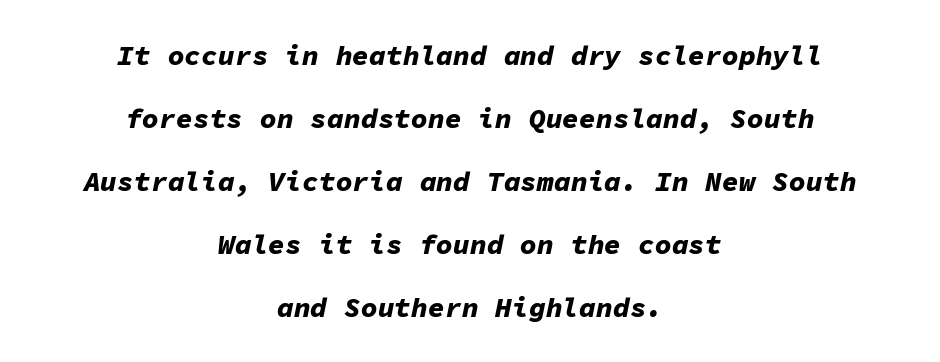
Q: Is the text bold? A: Yes.
Q: Is the text italic (slanted)? A: Yes, it leans right by about 11 degrees.
Q: Is the text underlined? A: No.
Q: How is the paragraph aligned? A: Centered.
Q: Is the spacing between letters normal or unusually wide? A: Normal.
Q: Is the spacing between lines tight, normal or loose? A: Loose.
Q: Width (condensed, normal, or wide)? A: Normal.
Q: Stroke contrast? A: Low.
Q: x-height? A: Medium.
Q: Monospaced? A: Yes.
